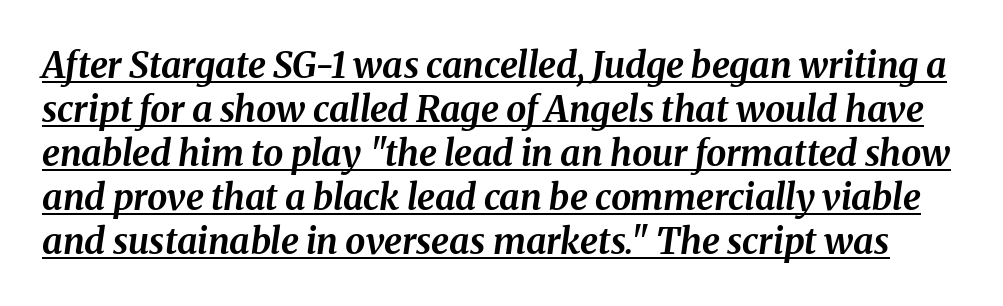
{"italic": "yes", "lean": "right", "slant_degrees": 8, "bold": "yes", "weight": "bold", "width": "normal", "stroke_contrast": "medium", "x_height": "medium", "monospaced": "no", "underline": "yes", "line_spacing_ratio": 1.22, "letter_spacing": "normal", "letter_spacing_em": 0.0, "glyph_px": 36}
